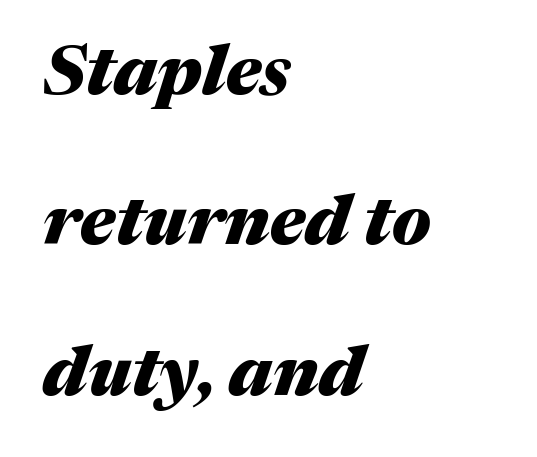
Q: Is the text bold? A: Yes.
Q: Is the text italic (slanted)? A: Yes, it leans right by about 17 degrees.
Q: Is the text underlined? A: No.
Q: How is the paragraph aligned? A: Left-aligned.
Q: Is the spacing between letters normal or unusually wide? A: Normal.
Q: Is the spacing between lines tight, normal or loose? A: Loose.
Q: Width (condensed, normal, or wide)? A: Normal.
Q: Stroke contrast? A: Medium.
Q: x-height? A: Medium.
Q: Monospaced? A: No.
